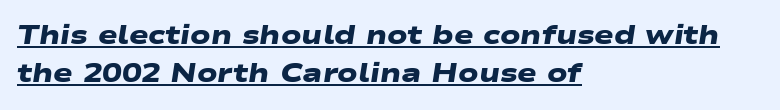
Q: Is the text bold? A: Yes.
Q: Is the text underlined? A: Yes.
Q: How is the paragraph aligned? A: Left-aligned.
Q: Is the spacing between letters normal or unusually wide? A: Normal.
Q: Is the spacing between lines tight, normal or loose? A: Normal.
